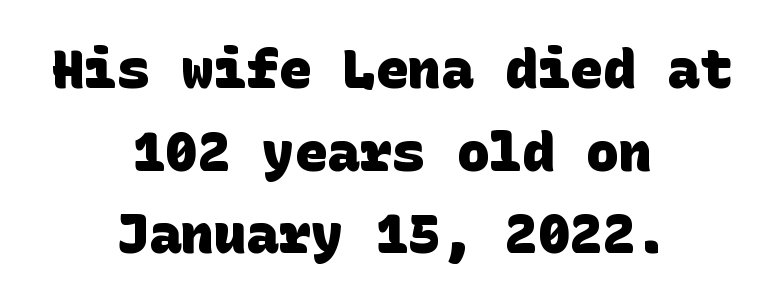
The image shows 54 px heavy sans-serif type; set centered, normal line spacing (1.53x), normal letter spacing, not underlined; low stroke contrast and a large x-height.
